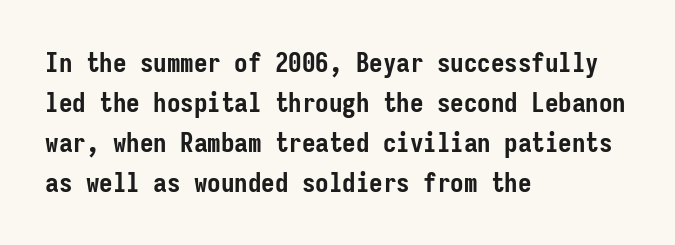
{"italic": "no", "bold": "yes", "underline": "no", "align": "left", "line_spacing": "normal", "line_spacing_ratio": 1.48, "letter_spacing": "normal", "letter_spacing_em": 0.0, "glyph_px": 27}
